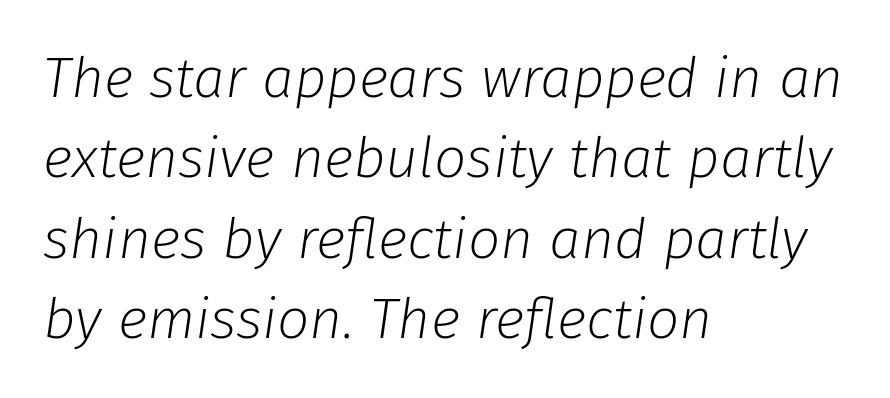
The image shows 57 px light type, italic (leaning right); set left-aligned, normal line spacing (1.41x), normal letter spacing, not underlined; low stroke contrast and a medium x-height.
